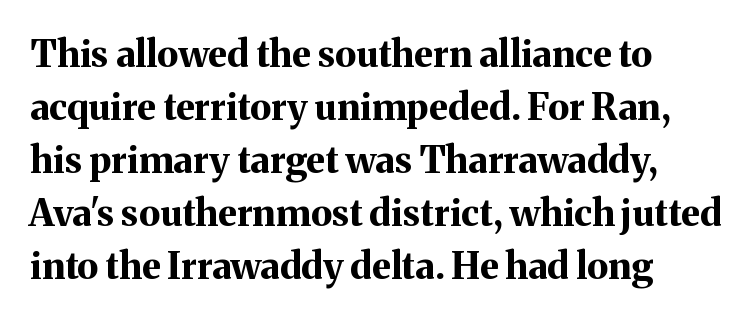
{"serif": "yes", "italic": "no", "bold": "yes", "weight": "bold", "width": "normal", "stroke_contrast": "medium", "x_height": "medium", "monospaced": "no", "underline": "no", "align": "left", "line_spacing": "normal", "line_spacing_ratio": 1.43, "letter_spacing": "normal", "letter_spacing_em": 0.0, "glyph_px": 37}
